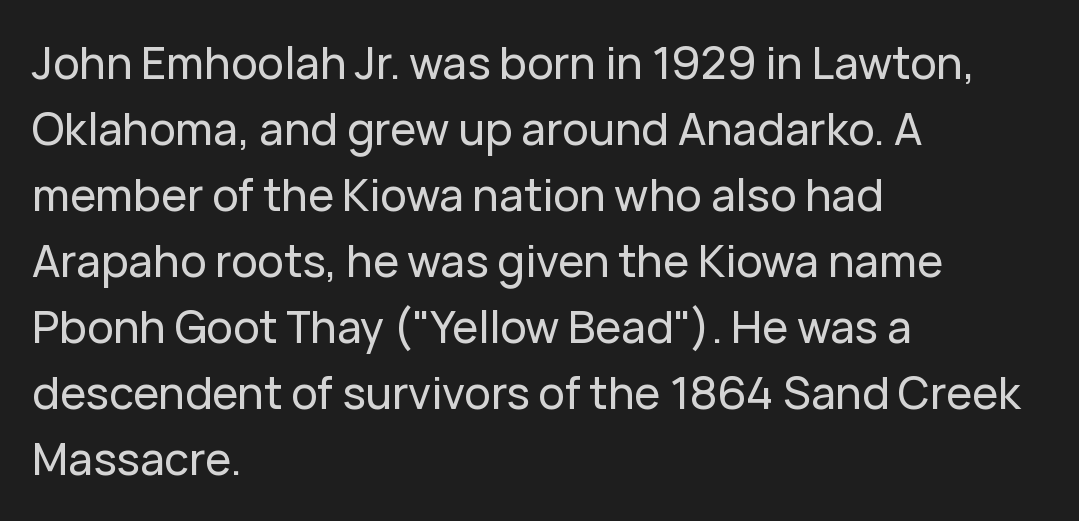
The image shows 44 px sans-serif type, upright; set left-aligned, normal line spacing (1.5x), normal letter spacing, not underlined; low stroke contrast and a medium x-height.
